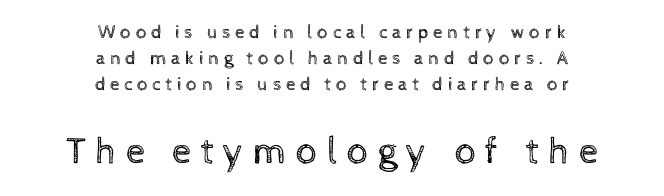
The image shows 38 px regular-weight type, upright; set centered, normal line spacing (1.36x), unusually wide letter spacing (+0.24 em), not underlined; the second (bottom) block is 2.0x larger; a medium x-height.
